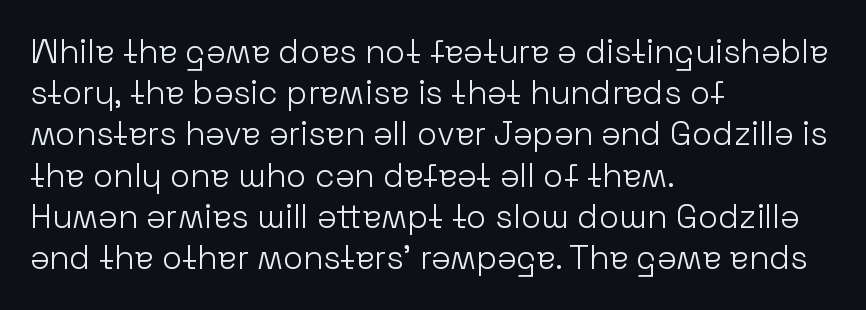
Q: Is the text bold? A: No.
Q: Is the text italic (slanted)? A: No, it is upright.
Q: Is the typeface a serif or a sans-serif typeface? A: Sans-serif.
Q: Is the text underlined? A: No.
Q: How is the paragraph aligned? A: Left-aligned.
Q: Is the spacing between letters normal or unusually wide? A: Normal.
Q: Is the spacing between lines tight, normal or loose? A: Normal.
Q: Width (condensed, normal, or wide)? A: Normal.
Q: Stroke contrast? A: Low.
Q: x-height? A: Medium.
Q: Monospaced? A: No.
